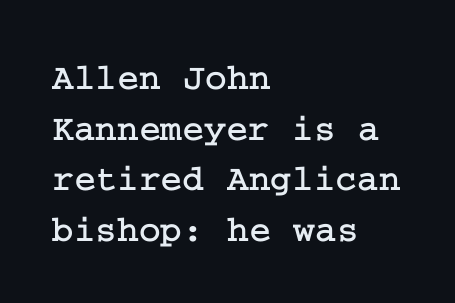
A typesetter would call this leading conventional body-copy spacing. Unlike italic type, these characters show no tilt at all. Nothing unusual about the tracking: characters are spaced as the font intends. Examine the stroke ends and you'll spot serifs. Quick note: underline off. In CSS terms this would be text-align: left.
